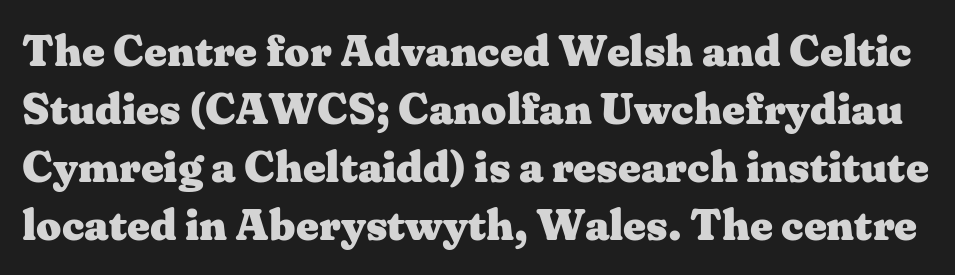
Q: Is the text bold? A: Yes.
Q: Is the text italic (slanted)? A: No, it is upright.
Q: Is the typeface a serif or a sans-serif typeface? A: Serif.
Q: Is the text underlined? A: No.
Q: Is the spacing between letters normal or unusually wide? A: Normal.
Q: Is the spacing between lines tight, normal or loose? A: Normal.
Q: Width (condensed, normal, or wide)? A: Wide.
Q: Stroke contrast? A: Medium.
Q: x-height? A: Medium.
Q: Monospaced? A: No.
